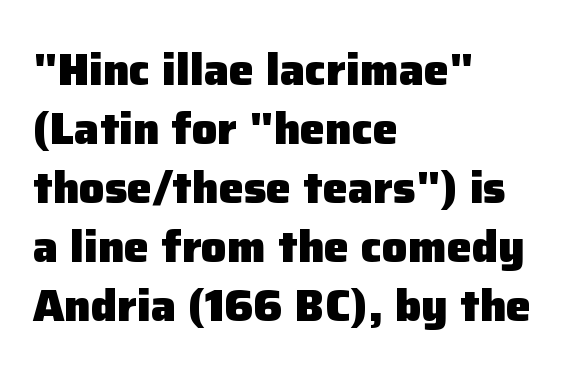
Q: Is the text bold? A: Yes.
Q: Is the text italic (slanted)? A: No, it is upright.
Q: Is the typeface a serif or a sans-serif typeface? A: Sans-serif.
Q: Is the text underlined? A: No.
Q: How is the paragraph aligned? A: Left-aligned.
Q: Is the spacing between letters normal or unusually wide? A: Normal.
Q: Is the spacing between lines tight, normal or loose? A: Normal.
Q: Width (condensed, normal, or wide)? A: Normal.
Q: Stroke contrast? A: Low.
Q: x-height? A: Medium.
Q: Monospaced? A: No.
